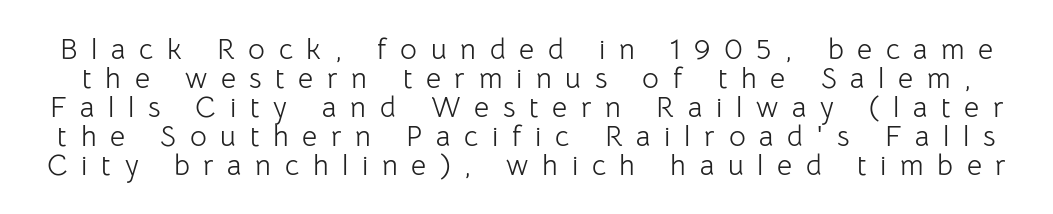
Weight: not bold — regular or lighter. The letters stand upright; this is a roman face. Whoever set this chose condensed vertical rhythm over breathing room. Unmarked baselines from the first word to the last.
